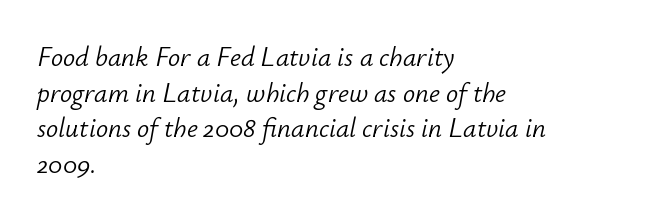
Q: Is the text bold? A: No.
Q: Is the text italic (slanted)? A: Yes, it leans right by about 12 degrees.
Q: Is the text underlined? A: No.
Q: How is the paragraph aligned? A: Left-aligned.
Q: Is the spacing between letters normal or unusually wide? A: Normal.
Q: Is the spacing between lines tight, normal or loose? A: Normal.
